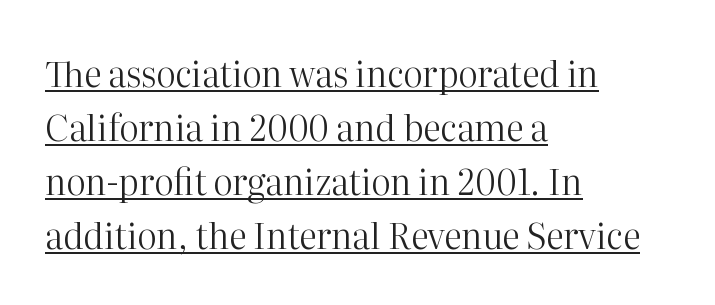
{"serif": "yes", "italic": "no", "bold": "no", "weight": "regular", "width": "normal", "stroke_contrast": "high", "x_height": "medium", "monospaced": "no", "underline": "yes", "align": "left", "line_spacing": "normal", "line_spacing_ratio": 1.54, "letter_spacing": "normal", "letter_spacing_em": 0.0, "glyph_px": 35}
